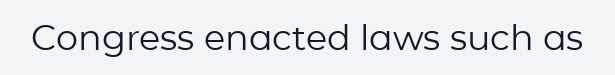
Q: Is the text bold? A: No.
Q: Is the text italic (slanted)? A: No, it is upright.
Q: Is the typeface a serif or a sans-serif typeface? A: Sans-serif.
Q: Is the text underlined? A: No.
Q: Is the spacing between letters normal or unusually wide? A: Normal.
Q: Width (condensed, normal, or wide)? A: Normal.
Q: Stroke contrast? A: Low.
Q: x-height? A: Medium.
Q: Monospaced? A: No.
